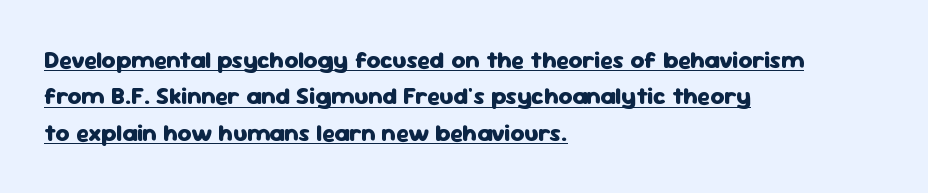
Q: Is the text bold? A: Yes.
Q: Is the text italic (slanted)? A: No, it is upright.
Q: Is the text underlined? A: Yes.
Q: How is the paragraph aligned? A: Left-aligned.
Q: Is the spacing between letters normal or unusually wide? A: Normal.
Q: Is the spacing between lines tight, normal or loose? A: Normal.
